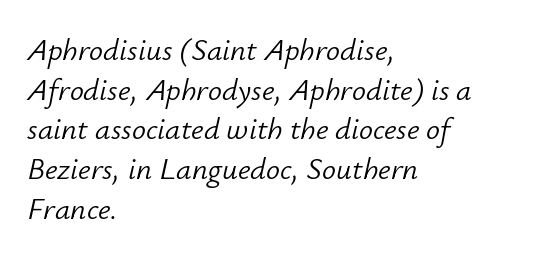
Caption: face not bold, strokes unweighted. Tall strokes in this sample are angled rather than plumb. Nobody drew a line under any word here. Spacing verdict: proportional, widths tailored to each character. A typesetter would call this leading conventional body-copy spacing.
